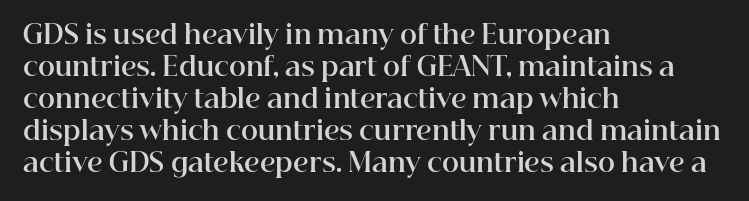
Q: Is the text bold? A: Yes.
Q: Is the text italic (slanted)? A: No, it is upright.
Q: Is the text underlined? A: No.
Q: How is the paragraph aligned? A: Left-aligned.
Q: Is the spacing between letters normal or unusually wide? A: Normal.
